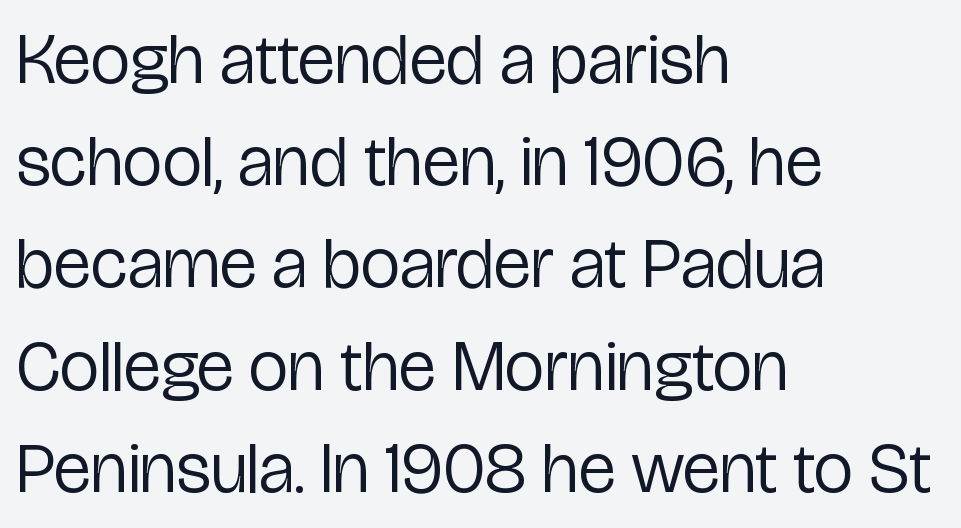
The image shows 71 px regular-weight, condensed sans-serif type, upright; set left-aligned, normal line spacing (1.44x), normal letter spacing, not underlined; low stroke contrast and a medium x-height.
